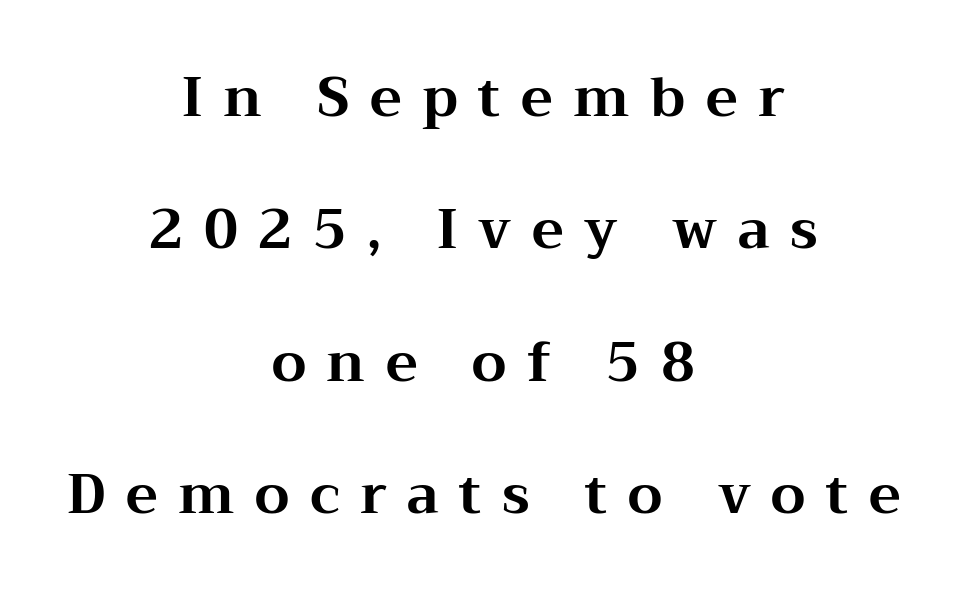
Q: Is the text bold? A: Yes.
Q: Is the text italic (slanted)? A: No, it is upright.
Q: Is the typeface a serif or a sans-serif typeface? A: Serif.
Q: Is the text underlined? A: No.
Q: How is the paragraph aligned? A: Centered.
Q: Is the spacing between letters normal or unusually wide? A: Unusually wide.
Q: Is the spacing between lines tight, normal or loose? A: Loose.
Q: Width (condensed, normal, or wide)? A: Wide.
Q: Stroke contrast? A: Medium.
Q: x-height? A: Medium.
Q: Monospaced? A: No.
